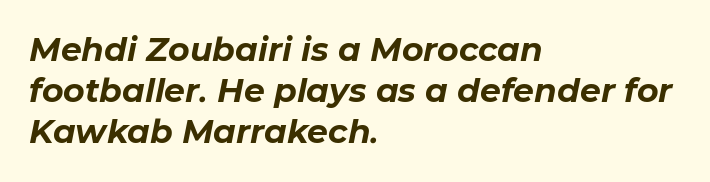
{"italic": "yes", "lean": "right", "slant_degrees": 11, "bold": "yes", "weight": "bold", "width": "normal", "stroke_contrast": "low", "x_height": "medium", "monospaced": "no", "underline": "no", "align": "left", "line_spacing": "normal", "line_spacing_ratio": 1.25, "letter_spacing": "normal", "letter_spacing_em": 0.0, "glyph_px": 33}
